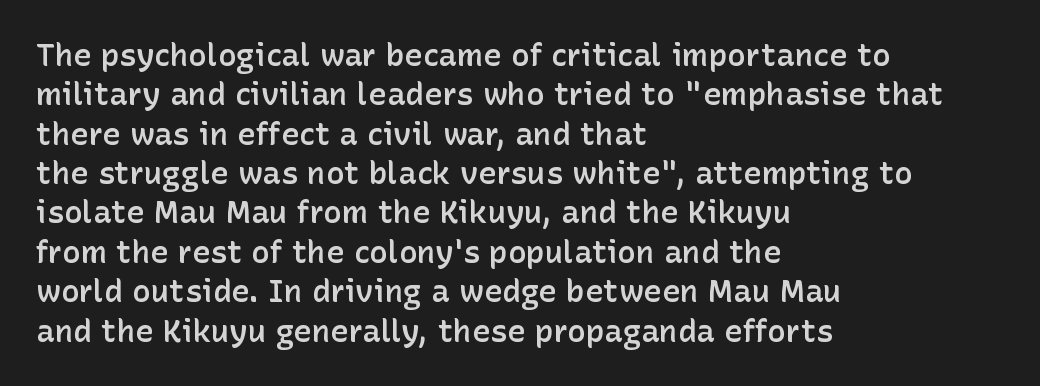
The image shows 31 px semibold sans-serif type, upright; set left-aligned, normal line spacing (1.27x), normal letter spacing, not underlined; low stroke contrast and a medium x-height.
